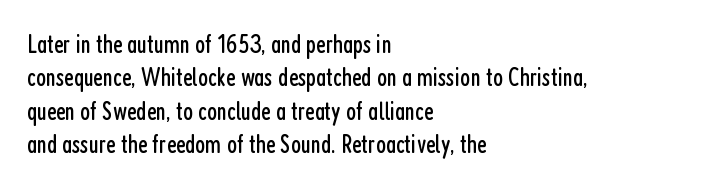
The image shows 26 px text type, upright; set left-aligned, normal line spacing (1.28x), normal letter spacing, not underlined.
